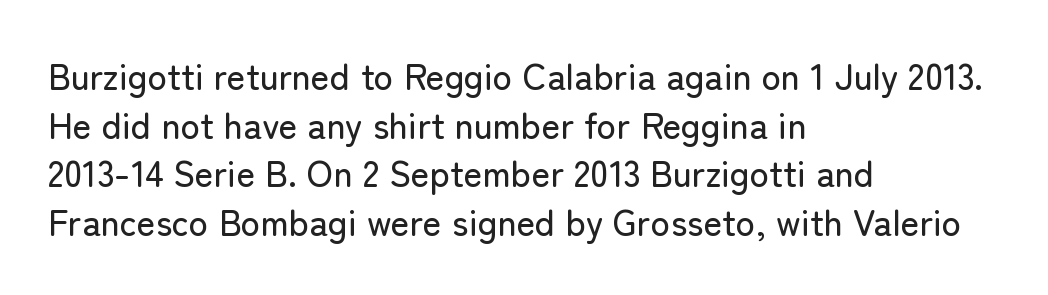
{"serif": "no", "italic": "no", "width": "normal", "stroke_contrast": "low", "x_height": "medium", "monospaced": "no", "underline": "no", "align": "left", "line_spacing": "normal", "line_spacing_ratio": 1.35, "letter_spacing": "normal", "letter_spacing_em": 0.0, "glyph_px": 36}
